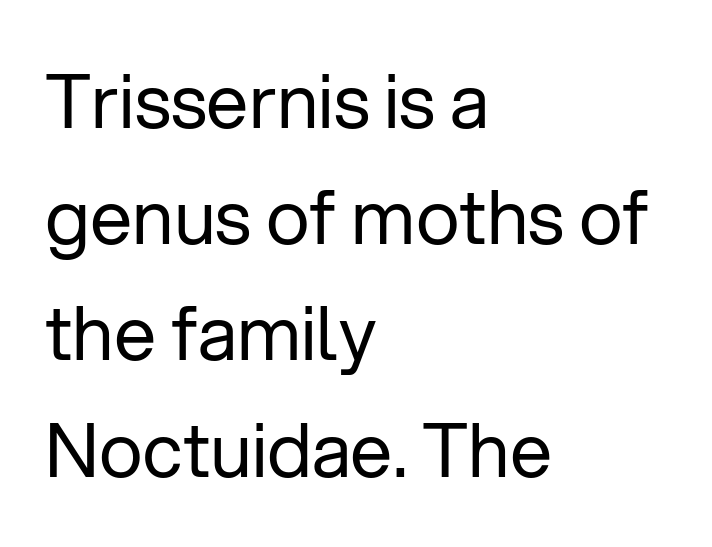
The image shows 75 px regular-weight sans-serif type, upright; set left-aligned, normal line spacing (1.55x), normal letter spacing, not underlined; low stroke contrast and a medium x-height.
